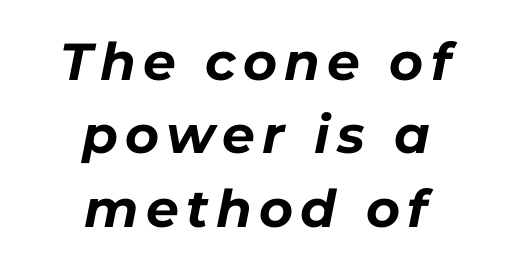
Q: Is the text bold? A: Yes.
Q: Is the text italic (slanted)? A: Yes, it leans right by about 11 degrees.
Q: Is the text underlined? A: No.
Q: How is the paragraph aligned? A: Centered.
Q: Is the spacing between lines tight, normal or loose? A: Normal.
Q: Width (condensed, normal, or wide)? A: Normal.
Q: Stroke contrast? A: Low.
Q: x-height? A: Medium.
Q: Monospaced? A: No.
